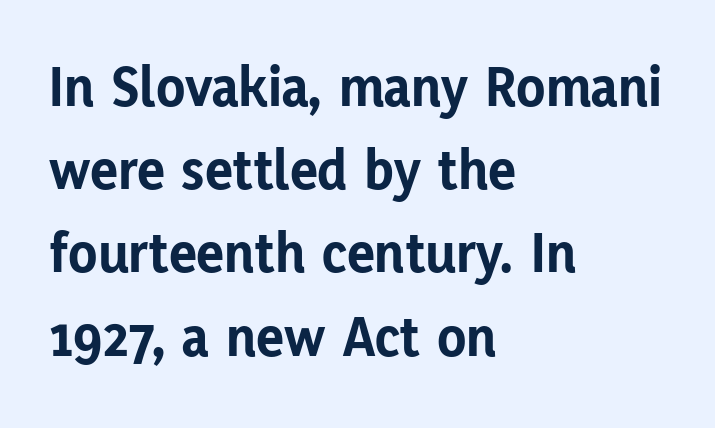
Q: Is the text bold? A: Yes.
Q: Is the text italic (slanted)? A: No, it is upright.
Q: Is the typeface a serif or a sans-serif typeface? A: Sans-serif.
Q: Is the text underlined? A: No.
Q: How is the paragraph aligned? A: Left-aligned.
Q: Is the spacing between letters normal or unusually wide? A: Normal.
Q: Is the spacing between lines tight, normal or loose? A: Normal.
Q: Width (condensed, normal, or wide)? A: Normal.
Q: Stroke contrast? A: Low.
Q: x-height? A: Medium.
Q: Monospaced? A: No.
